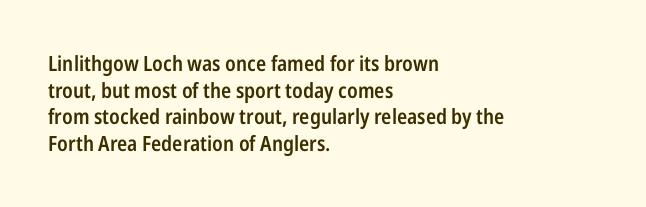
Q: Is the text bold? A: Semi-bold.
Q: Is the text italic (slanted)? A: No, it is upright.
Q: Is the text underlined? A: No.
Q: How is the paragraph aligned? A: Left-aligned.
Q: Is the spacing between letters normal or unusually wide? A: Normal.
Q: Is the spacing between lines tight, normal or loose? A: Normal.
